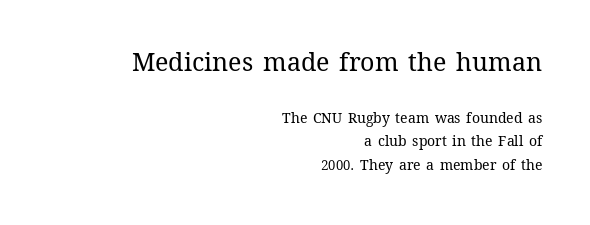
The image shows 25 px text type, upright; set right-aligned, normal line spacing (1.67x), normal letter spacing, not underlined; the first (top) block is 1.79x larger.
